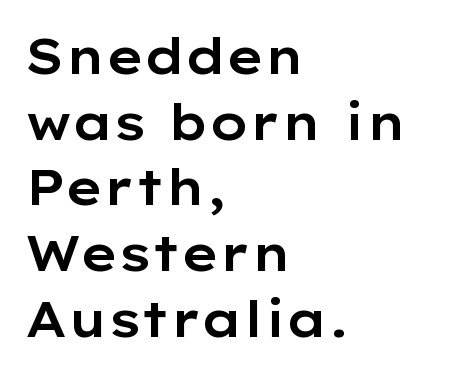
Q: Is the text italic (slanted)? A: No, it is upright.
Q: Is the typeface a serif or a sans-serif typeface? A: Sans-serif.
Q: Is the text underlined? A: No.
Q: How is the paragraph aligned? A: Left-aligned.
Q: Is the spacing between letters normal or unusually wide? A: Normal.
Q: Is the spacing between lines tight, normal or loose? A: Normal.
Q: Width (condensed, normal, or wide)? A: Wide.
Q: Stroke contrast? A: Low.
Q: x-height? A: Medium.
Q: Monospaced? A: No.
